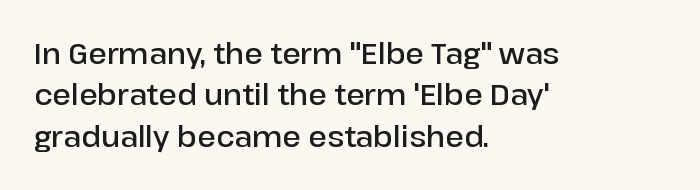
You could call the tracking neutral — neither tight nor loose. The strokes are fattened partway — semibold, not bold. Serifs: no, the terminals of the letterforms are clean. The words here are not underlined. Every row of glyphs begins at an identical x-position on the left.
